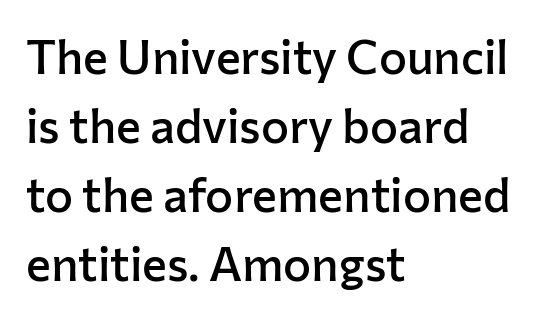
{"serif": "no", "italic": "no", "bold": "semi", "weight": "semibold", "width": "normal", "stroke_contrast": "low", "x_height": "medium", "monospaced": "no", "underline": "no", "align": "left", "line_spacing": "normal", "line_spacing_ratio": 1.47, "letter_spacing": "normal", "letter_spacing_em": 0.0, "glyph_px": 47}
